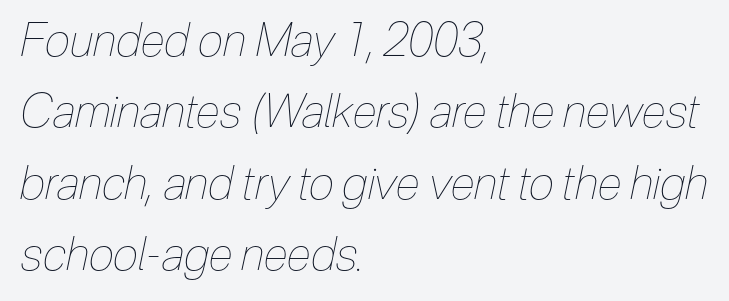
The image shows 46 px thin, condensed type, italic (leaning right); set left-aligned, normal line spacing (1.55x), normal letter spacing, not underlined; low stroke contrast and a medium x-height.
